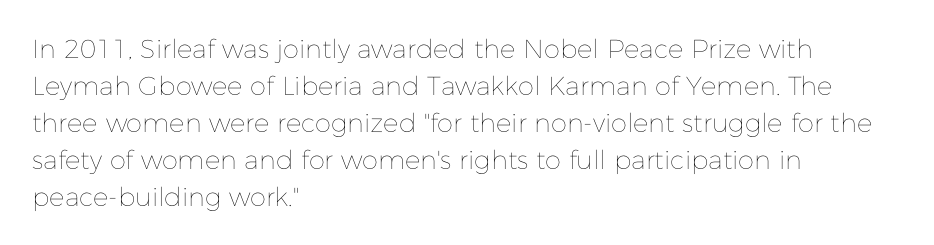
The image shows 26 px text type, upright; set left-aligned, normal line spacing (1.42x), normal letter spacing, not underlined.
